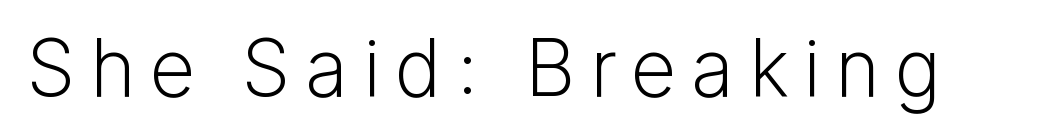
The image shows 78 px light sans-serif type, upright; set not underlined; low stroke contrast and a medium x-height.
